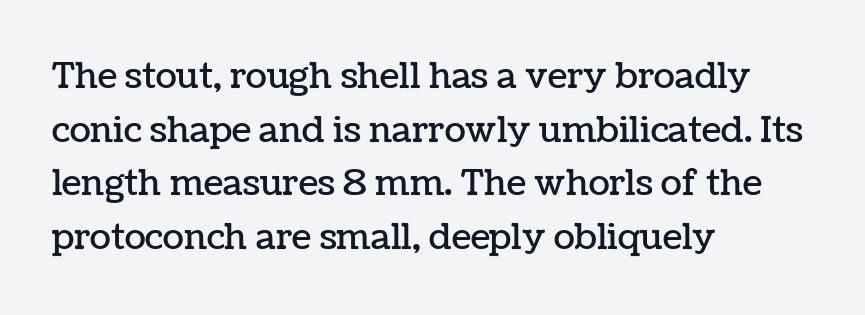
Note the varied advance widths — an 'i' is clearly narrower than an 'm'. The passage is arranged the way most books set body copy — flush left. Tracking here is standard; glyphs follow each other at the usual distance. The foot of each line stays bare and open. Posture: vertical.
